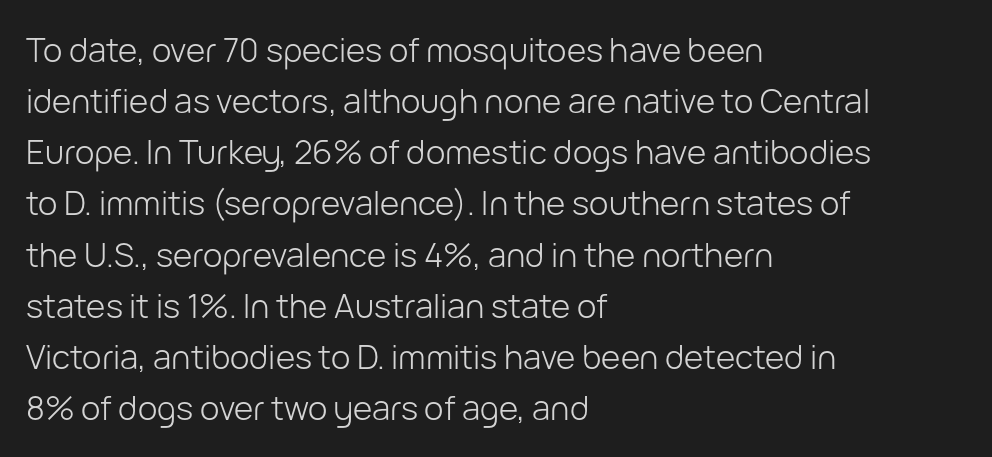
{"serif": "no", "italic": "no", "bold": "no", "weight": "light", "width": "normal", "stroke_contrast": "low", "x_height": "medium", "monospaced": "no", "underline": "no", "align": "left", "line_spacing": "normal", "line_spacing_ratio": 1.55, "letter_spacing": "normal", "letter_spacing_em": 0.0, "glyph_px": 33}
